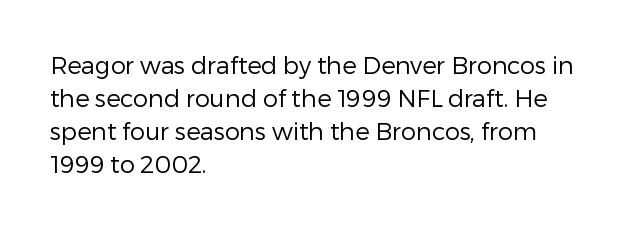
Q: Is the text bold? A: No.
Q: Is the text italic (slanted)? A: No, it is upright.
Q: Is the text underlined? A: No.
Q: How is the paragraph aligned? A: Left-aligned.
Q: Is the spacing between letters normal or unusually wide? A: Normal.
Q: Is the spacing between lines tight, normal or loose? A: Normal.
